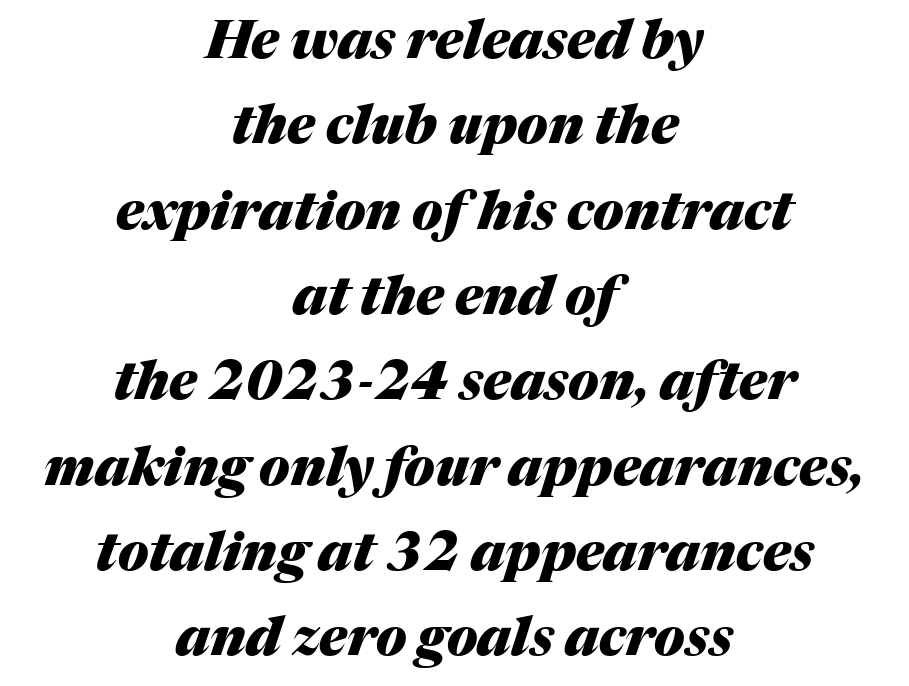
The image shows 53 px heavy type, italic (leaning right); set centered, normal line spacing (1.61x), normal letter spacing, not underlined; medium stroke contrast and a medium x-height.
